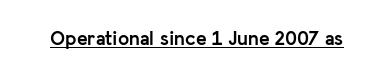
Q: Is the text bold? A: Yes.
Q: Is the text italic (slanted)? A: No, it is upright.
Q: Is the text underlined? A: Yes.
Q: Is the spacing between letters normal or unusually wide? A: Normal.
